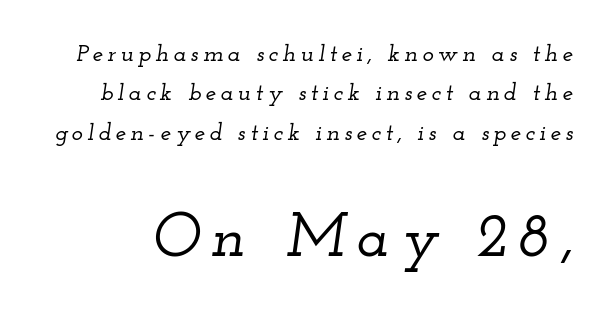
{"serif": "yes", "italic": "yes", "lean": "right", "slant_degrees": 12, "width": "wide", "stroke_contrast": "low", "x_height": "small", "monospaced": "no", "underline": "no", "line_spacing": "normal", "line_spacing_ratio": 1.64, "larger_block": "second", "size_ratio": 2.54, "glyph_px": 61}
